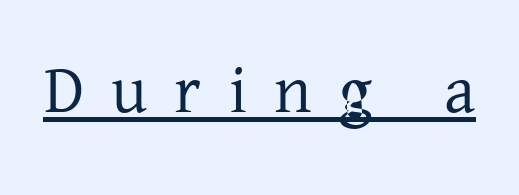
The image shows 68 px serif type, upright; set unusually wide letter spacing (+0.4 em), underlined; low stroke contrast and a medium x-height.
